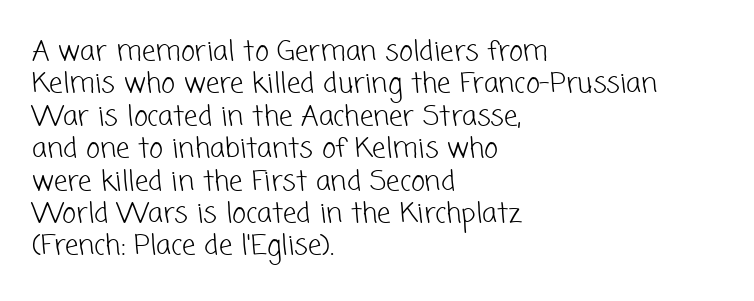
You could call the tracking neutral — neither tight nor loose. Type without underlining. Weight: regular or lighter. Reading down the block, your eye returns to a fixed left position each line.
